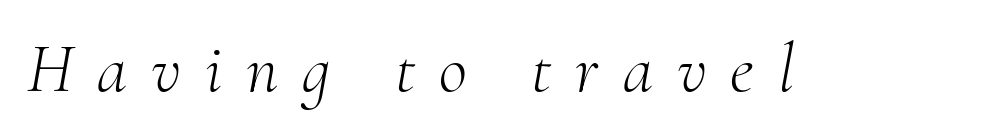
The letters carry serifs — small finishing strokes at the ends of their stems. Bold? No — there's no thickening of the strokes. The tracking jumps out immediately: characters are airy and widely separated. This sample has the flowing, uneven cadence of proportional lettering. Italic? Definitely — the glyphs are oblique.
